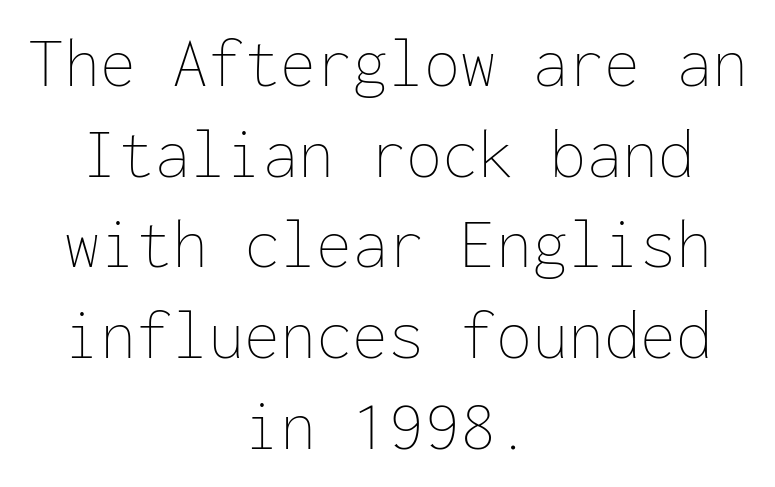
Q: Is the text bold? A: No.
Q: Is the text italic (slanted)? A: No, it is upright.
Q: Is the text underlined? A: No.
Q: How is the paragraph aligned? A: Centered.
Q: Is the spacing between letters normal or unusually wide? A: Normal.
Q: Is the spacing between lines tight, normal or loose? A: Normal.
Q: Width (condensed, normal, or wide)? A: Normal.
Q: Stroke contrast? A: Low.
Q: x-height? A: Medium.
Q: Monospaced? A: Yes.
